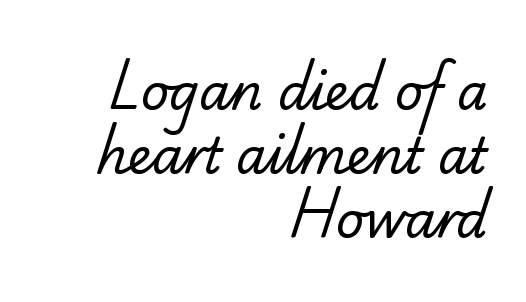
The image shows 49 px regular-weight serif type; set right-aligned, normal line spacing (1.31x), normal letter spacing, not underlined; low stroke contrast and a small x-height.
